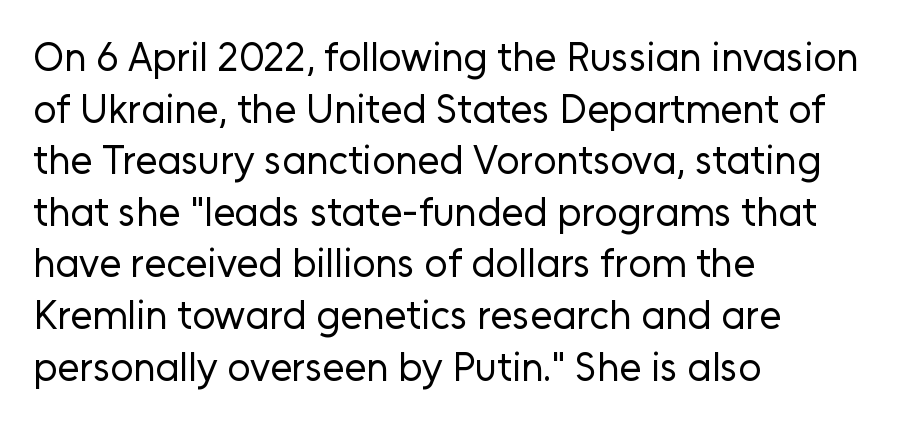
Q: Is the text bold? A: No.
Q: Is the text italic (slanted)? A: No, it is upright.
Q: Is the typeface a serif or a sans-serif typeface? A: Sans-serif.
Q: Is the text underlined? A: No.
Q: How is the paragraph aligned? A: Left-aligned.
Q: Is the spacing between letters normal or unusually wide? A: Normal.
Q: Is the spacing between lines tight, normal or loose? A: Normal.
Q: Width (condensed, normal, or wide)? A: Normal.
Q: Stroke contrast? A: Low.
Q: x-height? A: Medium.
Q: Monospaced? A: No.
